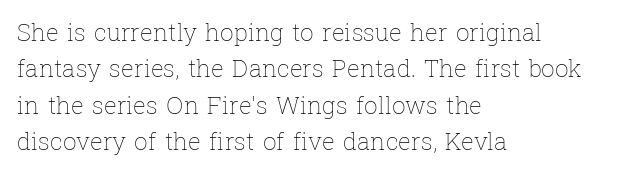
Q: Is the text bold? A: No.
Q: Is the text italic (slanted)? A: No, it is upright.
Q: Is the text underlined? A: No.
Q: How is the paragraph aligned? A: Left-aligned.
Q: Is the spacing between letters normal or unusually wide? A: Normal.
Q: Is the spacing between lines tight, normal or loose? A: Normal.
